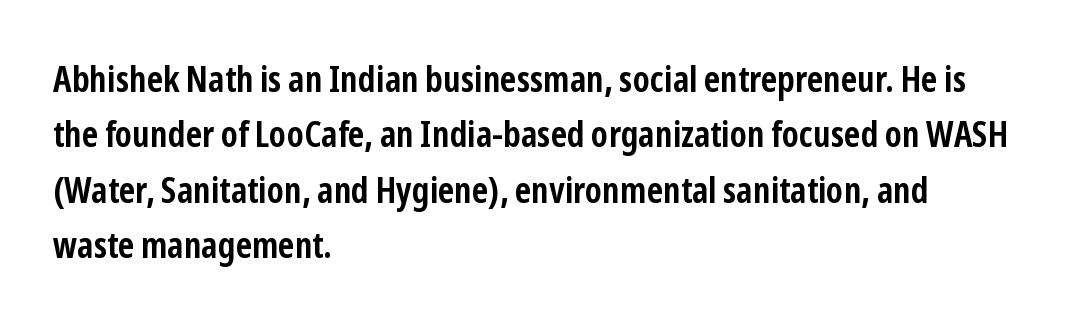
{"serif": "no", "italic": "no", "bold": "yes", "weight": "semibold", "width": "condensed", "stroke_contrast": "low", "x_height": "medium", "monospaced": "no", "underline": "no", "align": "left", "line_spacing": "normal", "line_spacing_ratio": 1.54, "letter_spacing": "normal", "letter_spacing_em": 0.0, "glyph_px": 36}
